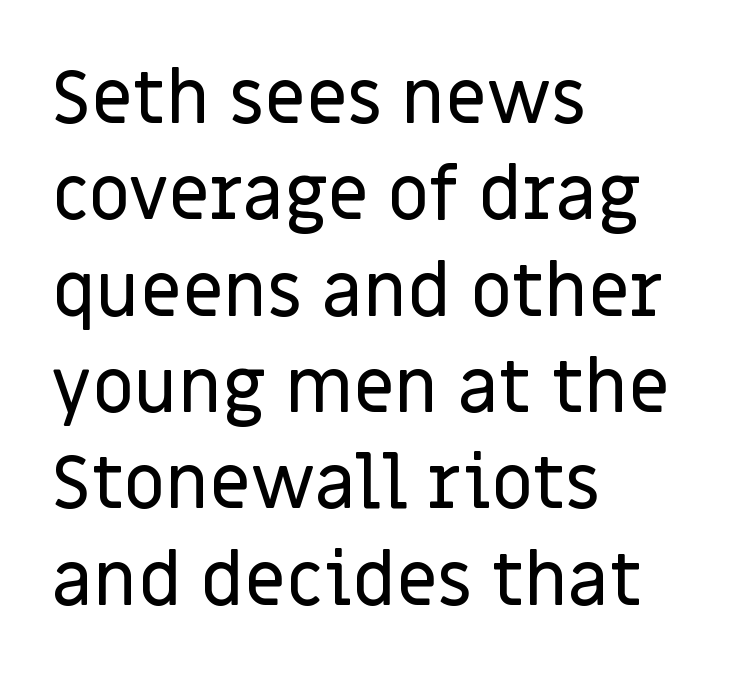
In terms of leading, this rendering sits right in the middle. You can tell from the bare stems that sans-serif type was used. Think of a printed novel: that variable character pitch is what you see here. Compared with a centered layout, this one pins lines to the left instead. Look at the tracking — it's just the regular setting, nothing added. Underlining? Definitely not there.
